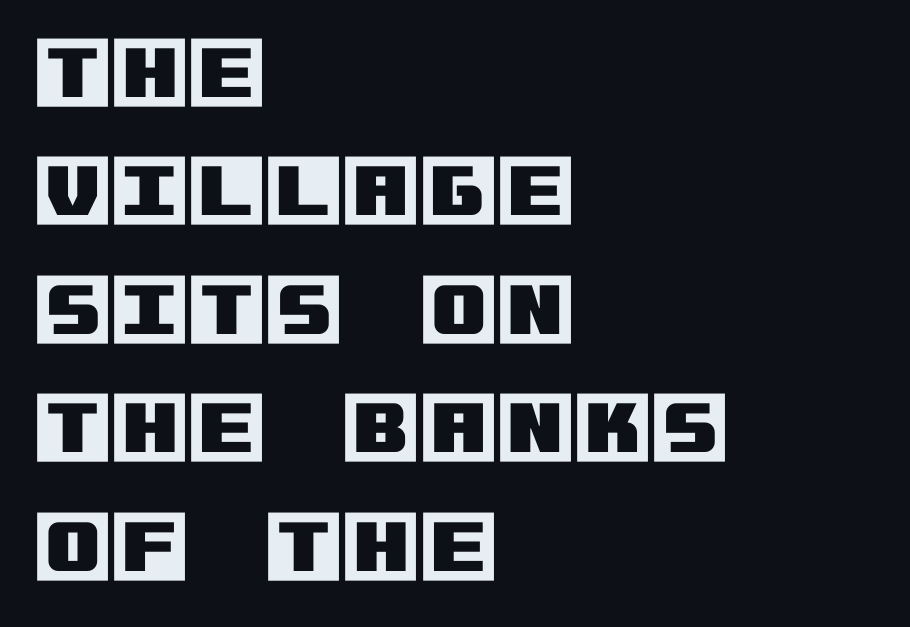
Q: Is the text italic (slanted)? A: No, it is upright.
Q: Is the text underlined? A: No.
Q: How is the paragraph aligned? A: Left-aligned.
Q: Is the spacing between letters normal or unusually wide? A: Normal.
Q: Is the spacing between lines tight, normal or loose? A: Normal.
Q: Width (condensed, normal, or wide)? A: Normal.
Q: x-height? A: Large.
